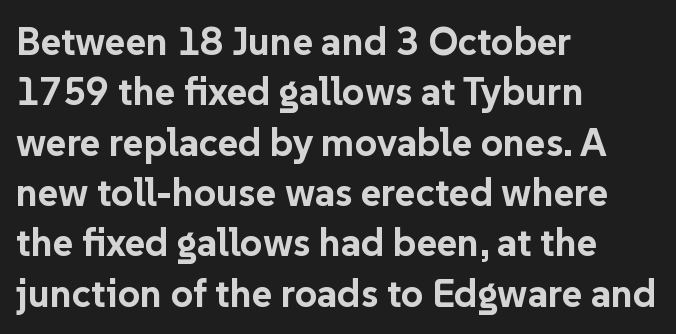
The image shows 39 px bold sans-serif type, upright; set left-aligned, normal line spacing (1.29x), normal letter spacing, not underlined; low stroke contrast and a medium x-height.
